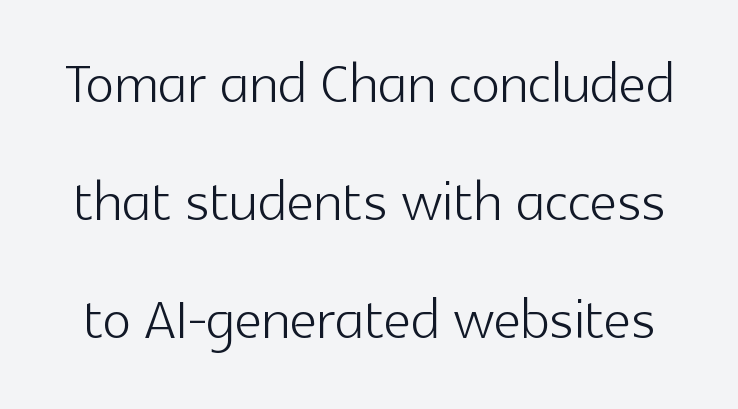
The image shows 76 px light sans-serif type, upright; set normal line spacing (1.55x), normal letter spacing, not underlined; a medium x-height.
